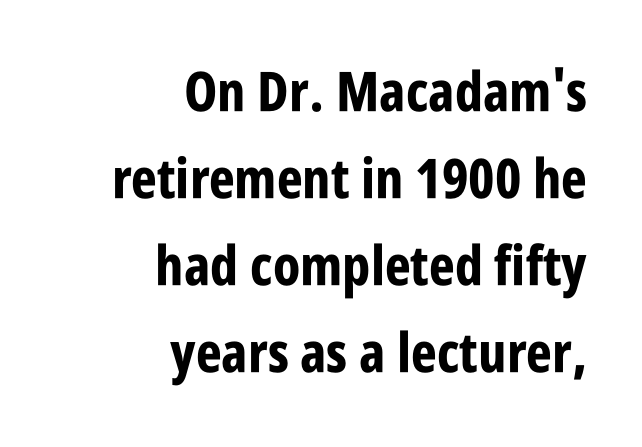
The image shows 55 px bold, condensed sans-serif type, upright; set right-aligned, normal line spacing (1.58x), normal letter spacing, not underlined; low stroke contrast and a large x-height.
